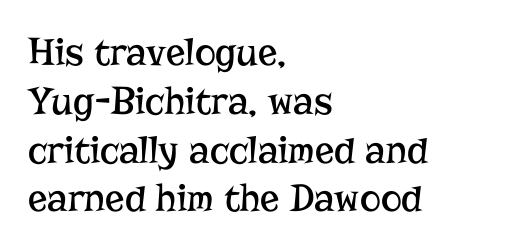
The image shows 40 px regular-weight serif type, upright; set left-aligned, line spacing 1.22x, normal letter spacing, not underlined; low stroke contrast and a medium x-height.
